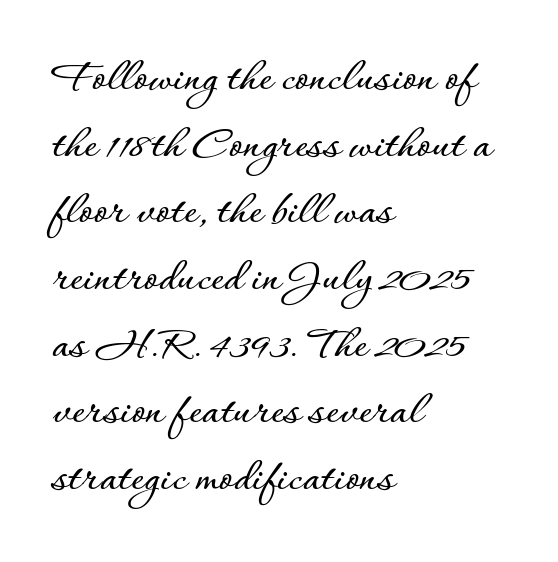
Q: Is the text italic (slanted)? A: Yes.
Q: Is the text underlined? A: No.
Q: How is the paragraph aligned? A: Left-aligned.
Q: Is the spacing between letters normal or unusually wide? A: Normal.
Q: Is the spacing between lines tight, normal or loose? A: Normal.
Q: Width (condensed, normal, or wide)? A: Normal.
Q: Stroke contrast? A: Low.
Q: x-height? A: Small.
Q: Monospaced? A: No.
